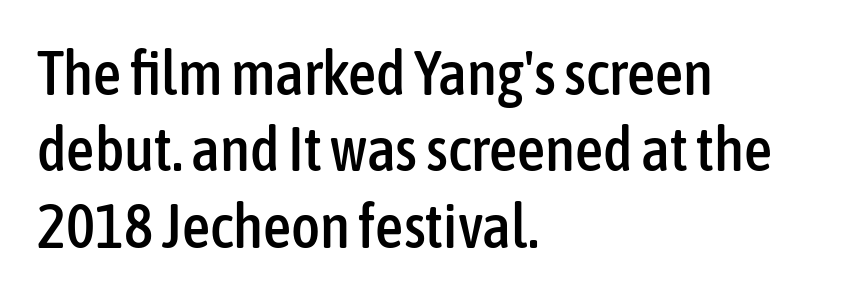
The image shows 62 px condensed sans-serif type, upright; set left-aligned, line spacing 1.23x, normal letter spacing, not underlined; low stroke contrast and a medium x-height.
